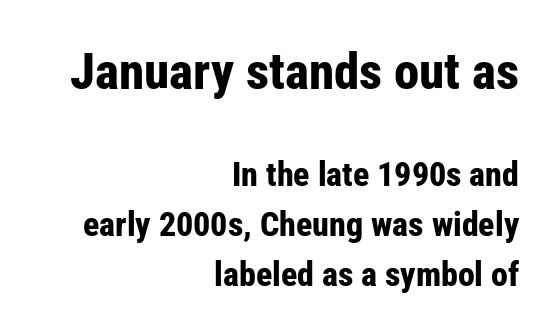
Q: Is the text bold? A: Yes.
Q: Is the text italic (slanted)? A: No, it is upright.
Q: Is the typeface a serif or a sans-serif typeface? A: Sans-serif.
Q: Is the text underlined? A: No.
Q: How is the paragraph aligned? A: Right-aligned.
Q: Is the spacing between letters normal or unusually wide? A: Normal.
Q: Is the spacing between lines tight, normal or loose? A: Normal.
Q: Which block of text is set in a larger size, the first (top) or the second (bottom)? A: The first (top) one.
Q: Width (condensed, normal, or wide)? A: Condensed.
Q: Stroke contrast? A: Low.
Q: x-height? A: Medium.
Q: Monospaced? A: No.
